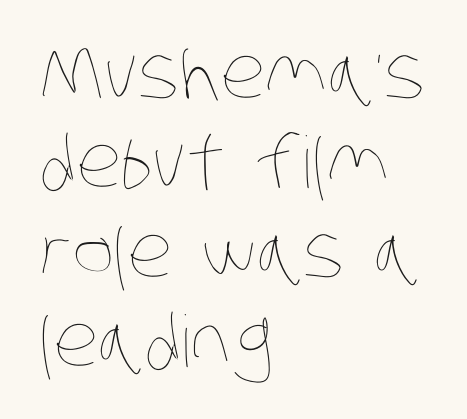
The image shows 71 px thin, condensed type; set left-aligned, normal line spacing (1.26x), normal letter spacing, not underlined; low stroke contrast and a large x-height.
